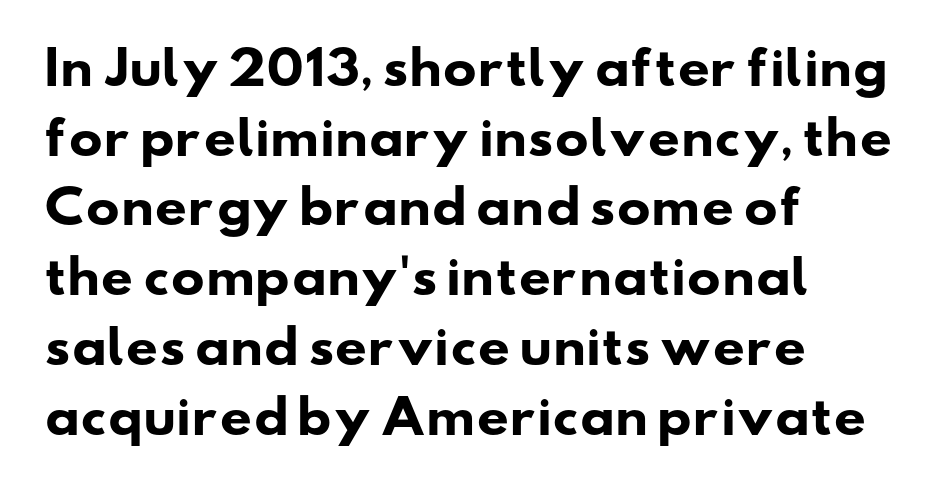
Line spacing here is normal. This is sans-serif lettering, the kind often seen on screens and signage. Typesetter's note: full bold, strokes at maximum text heaviness. Bare-footed words on every line.
